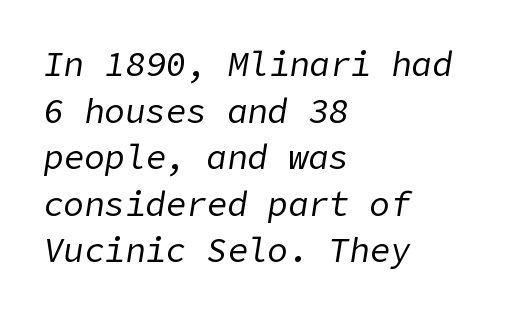
Q: Is the text bold? A: No.
Q: Is the text italic (slanted)? A: Yes, it leans right by about 9 degrees.
Q: Is the text underlined? A: No.
Q: How is the paragraph aligned? A: Left-aligned.
Q: Is the spacing between letters normal or unusually wide? A: Normal.
Q: Is the spacing between lines tight, normal or loose? A: Normal.
Q: Width (condensed, normal, or wide)? A: Normal.
Q: Stroke contrast? A: Low.
Q: x-height? A: Medium.
